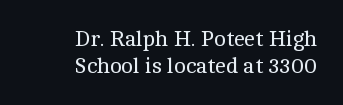
The weight tops out at a normal text grade. The lettering holds an erect, upright posture throughout. Teacher's note: observe the even right margin — that is flush-right alignment. Bare-footed words on every line.
